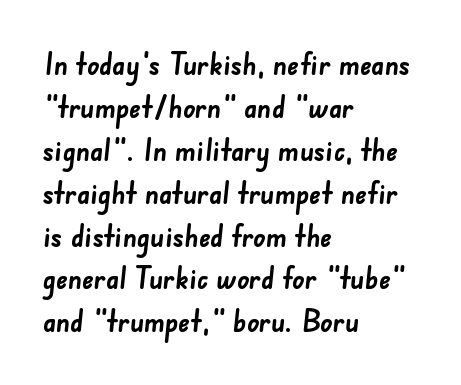
The image shows 30 px semibold sans-serif type; set left-aligned, normal line spacing (1.43x), normal letter spacing, not underlined; low stroke contrast and a small x-height.
